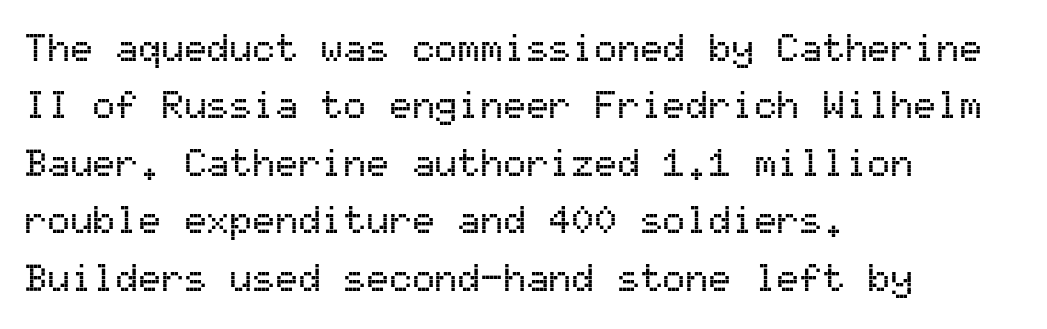
The image shows 38 px sans-serif type, upright, monospaced; set left-aligned, normal line spacing (1.51x), normal letter spacing, not underlined; medium stroke contrast and a medium x-height.
